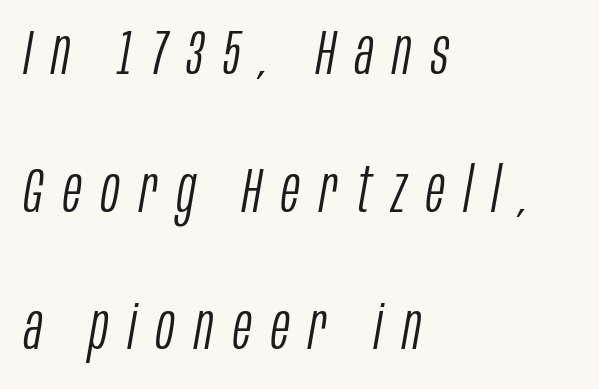
The image shows 62 px light, condensed type, italic (leaning right); set left-aligned, loose line spacing (2.22x), unusually wide letter spacing (+0.32 em), not underlined; low stroke contrast and a large x-height.
